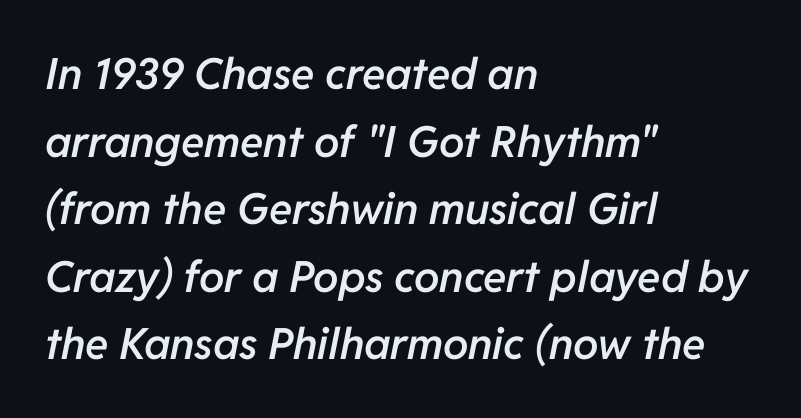
The image shows 43 px semibold type, italic (leaning right); set left-aligned, normal line spacing (1.57x), normal letter spacing, not underlined; low stroke contrast and a medium x-height.
